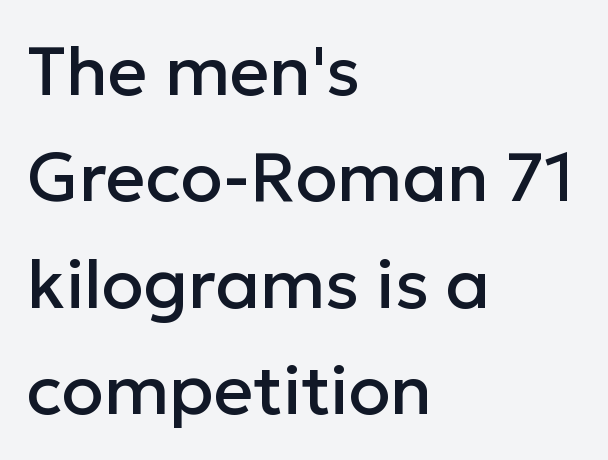
Each row of text sits above clean, open space. Leading matches the norm, producing a regular column. The rendering uses natural spacing where letterforms have individual widths. The rag falls on the right side of this text block. The type family on display is of the sans-serif kind.
